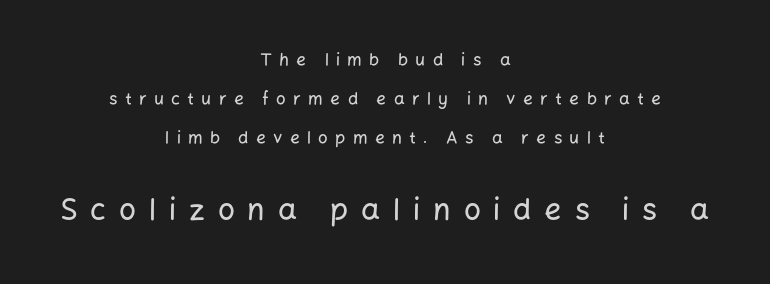
The image shows 30 px sans-serif type, upright; set centered, loose line spacing (2.28x), unusually wide letter spacing (+0.43 em), not underlined; the second (bottom) block is 1.76x larger; low stroke contrast and a medium x-height.
